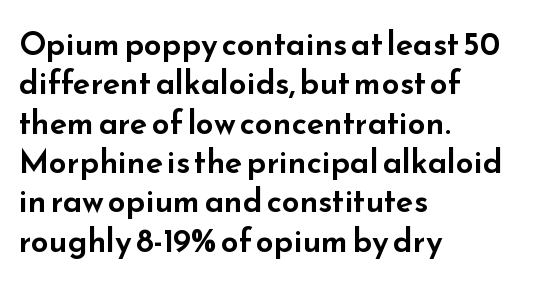
The specimen omits any rule beneath the text block's lines. Layout note: lines flush left. Varying glyph widths throughout — classic text-font behaviour. Default kerning and tracking; the words read as compact shapes. Is this a sans? Yes — the strokes have no serifs.
